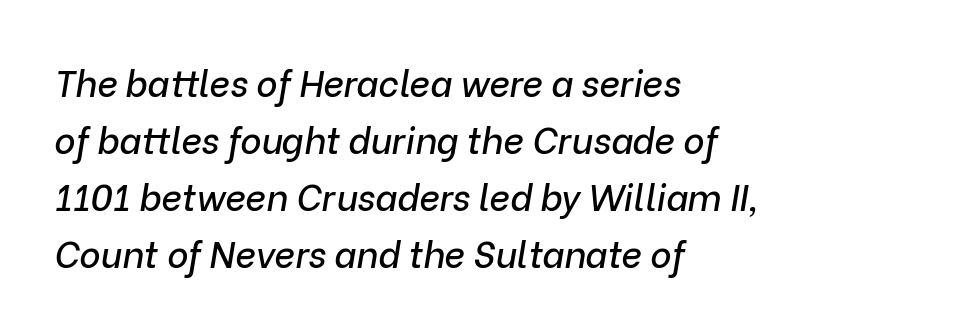
The image shows 36 px text type, italic (leaning right); set left-aligned, normal line spacing (1.58x), normal letter spacing, not underlined; low stroke contrast and a medium x-height.
